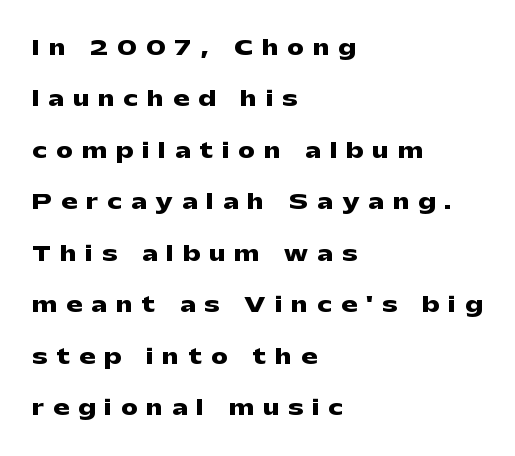
This sample trades compactness for vertical openness between lines. Heavy, bold letterforms. The lettering stays uniformly vertical, giving the passage a roman look. The tracking reads as deliberately expanded to a designer's eye. The paragraph has a hard left edge and a soft right edge. Clear beneath every line of the passage.
